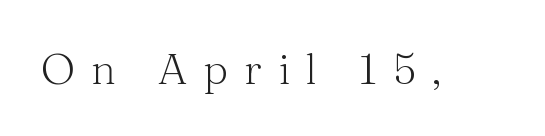
{"serif": "yes", "italic": "no", "bold": "no", "weight": "light", "width": "normal", "stroke_contrast": "medium", "x_height": "medium", "monospaced": "no", "underline": "no", "letter_spacing": "wide", "letter_spacing_em": 0.37, "glyph_px": 43}
